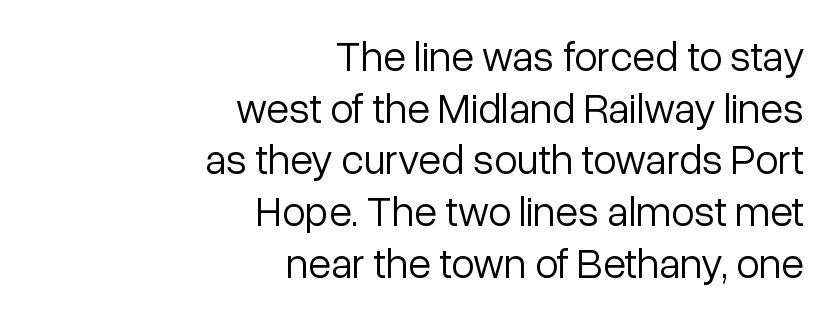
{"serif": "no", "italic": "no", "bold": "no", "weight": "light", "width": "normal", "stroke_contrast": "low", "x_height": "medium", "monospaced": "no", "underline": "no", "align": "right", "line_spacing_ratio": 1.23, "letter_spacing": "normal", "letter_spacing_em": 0.0, "glyph_px": 42}
